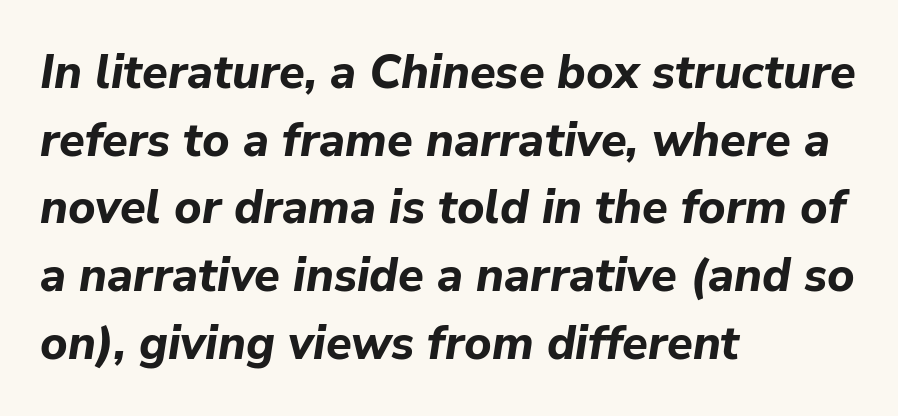
Q: Is the text bold? A: Yes.
Q: Is the text italic (slanted)? A: Yes, it leans right by about 9 degrees.
Q: Is the text underlined? A: No.
Q: How is the paragraph aligned? A: Left-aligned.
Q: Is the spacing between letters normal or unusually wide? A: Normal.
Q: Is the spacing between lines tight, normal or loose? A: Normal.
Q: Width (condensed, normal, or wide)? A: Normal.
Q: Stroke contrast? A: Low.
Q: x-height? A: Medium.
Q: Monospaced? A: No.
